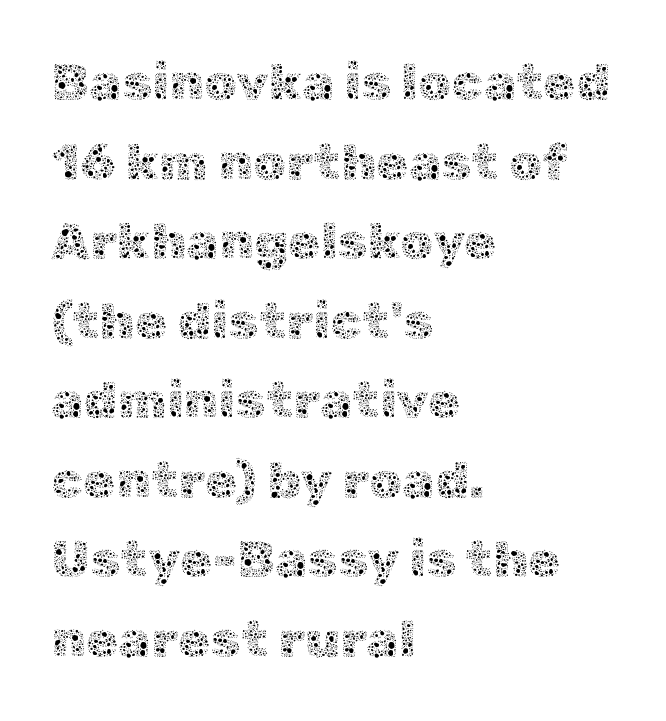
Q: Is the text bold? A: No.
Q: Is the text italic (slanted)? A: No, it is upright.
Q: Is the text underlined? A: No.
Q: How is the paragraph aligned? A: Left-aligned.
Q: Is the spacing between letters normal or unusually wide? A: Normal.
Q: Is the spacing between lines tight, normal or loose? A: Normal.
Q: Width (condensed, normal, or wide)? A: Normal.
Q: x-height? A: Medium.
Q: Monospaced? A: No.
